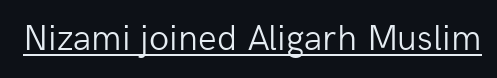
The passage shown is typed in a proportional face where columns would drift. Inter-character spacing is left at the font's built-in metrics. I'd call this a sans setting — the letters go barefoot. The letterforms sit at book weight or below. The letters stand straight up with perfectly vertical stems.
